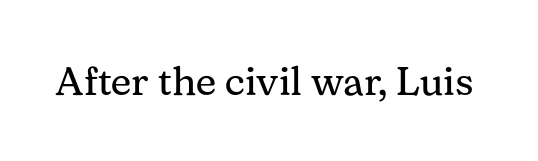
Is this a fixed-width face? No — the glyphs have proportional, varying widths. Is there any slant? The stems are plumb. No extra tracking has been applied to these lines. The characters are drawn with everyday or finer stroke widths. Unlike a clean sans, this face finishes its strokes with serifs. Beneath every word, the page is bare.
